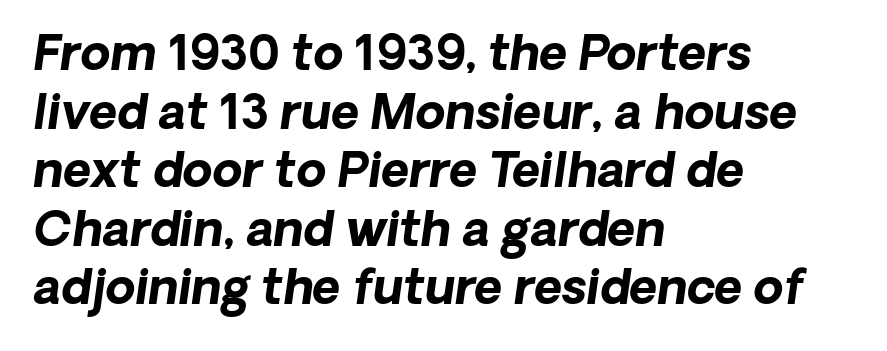
Q: Is the text bold? A: Yes.
Q: Is the text italic (slanted)? A: Yes, it leans right by about 8 degrees.
Q: Is the text underlined? A: No.
Q: How is the paragraph aligned? A: Left-aligned.
Q: Is the spacing between letters normal or unusually wide? A: Normal.
Q: Width (condensed, normal, or wide)? A: Normal.
Q: Stroke contrast? A: Low.
Q: x-height? A: Medium.
Q: Monospaced? A: No.
